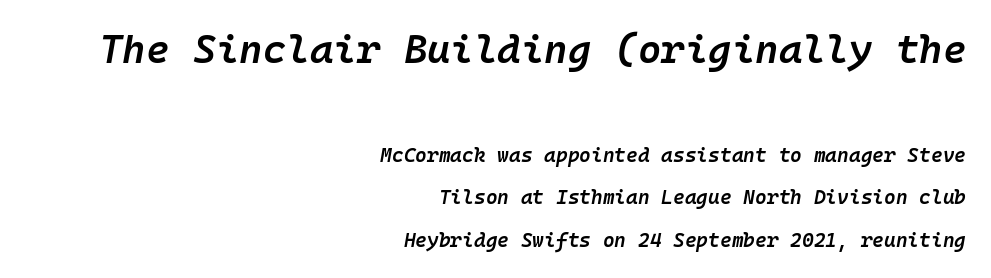
Q: Is the text bold? A: Semi-bold.
Q: Is the text italic (slanted)? A: Yes, it leans right by about 10 degrees.
Q: Is the text underlined? A: No.
Q: How is the paragraph aligned? A: Right-aligned.
Q: Is the spacing between letters normal or unusually wide? A: Normal.
Q: Is the spacing between lines tight, normal or loose? A: Loose.
Q: Which block of text is set in a larger size, the first (top) or the second (bottom)? A: The first (top) one.
Q: Width (condensed, normal, or wide)? A: Normal.
Q: Stroke contrast? A: Low.
Q: x-height? A: Medium.
Q: Monospaced? A: Yes.
